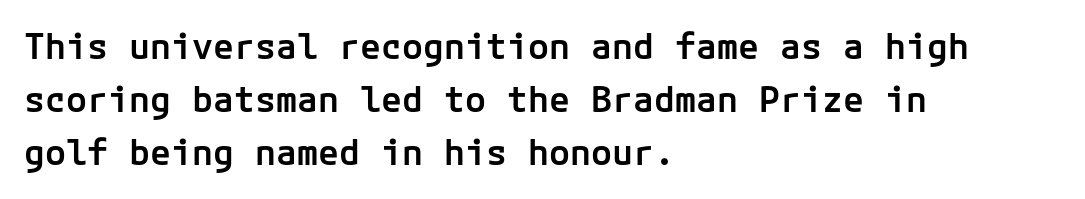
Q: Is the text bold? A: Semi-bold.
Q: Is the text italic (slanted)? A: No, it is upright.
Q: Is the typeface a serif or a sans-serif typeface? A: Sans-serif.
Q: Is the text underlined? A: No.
Q: How is the paragraph aligned? A: Left-aligned.
Q: Is the spacing between letters normal or unusually wide? A: Normal.
Q: Is the spacing between lines tight, normal or loose? A: Normal.
Q: Width (condensed, normal, or wide)? A: Normal.
Q: Stroke contrast? A: Low.
Q: x-height? A: Medium.
